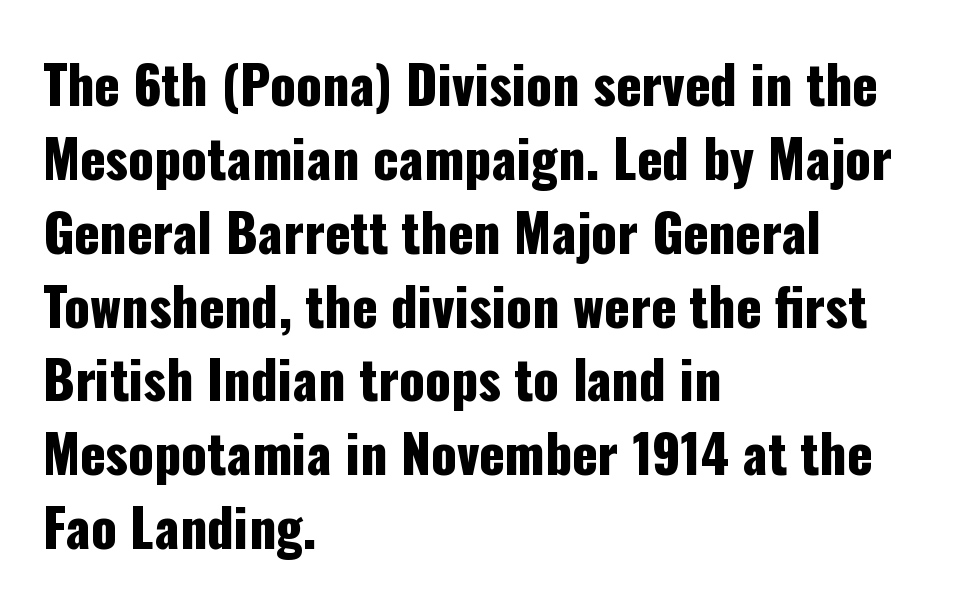
The image shows 52 px condensed sans-serif type, upright; set left-aligned, normal line spacing (1.42x), normal letter spacing, not underlined; low stroke contrast and a medium x-height.
